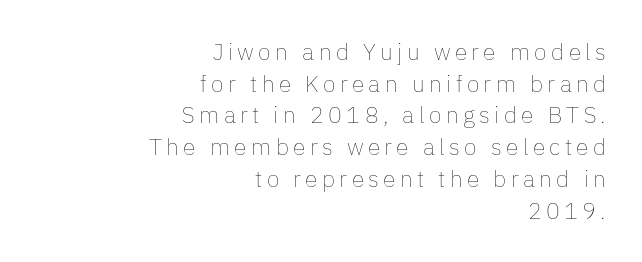
{"italic": "no", "bold": "no", "underline": "no", "align": "right", "line_spacing": "normal", "line_spacing_ratio": 1.38, "glyph_px": 23}
